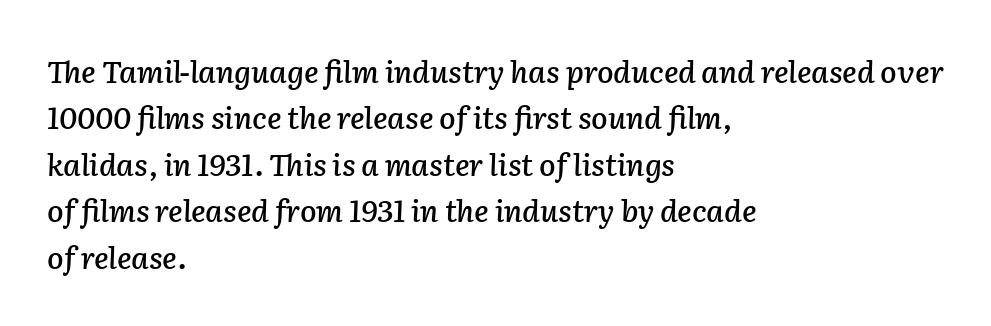
{"italic": "yes", "lean": "right", "slant_degrees": 2, "width": "normal", "stroke_contrast": "low", "x_height": "medium", "monospaced": "no", "underline": "no", "align": "left", "line_spacing": "normal", "line_spacing_ratio": 1.55, "letter_spacing": "normal", "letter_spacing_em": 0.0, "glyph_px": 30}
